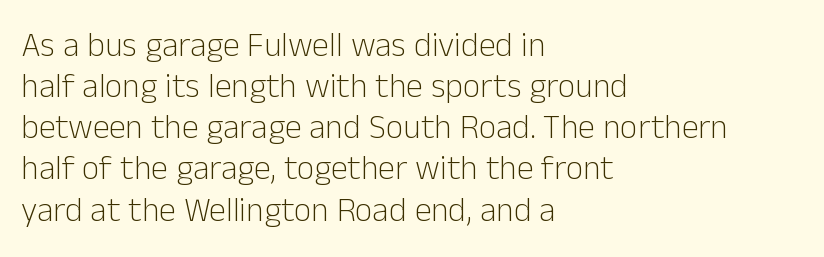
Serifs: no, the terminals of the letterforms are clean. The glyphs are unaccompanied by any horizontal stroke below them. The paragraph has a hard left edge and a soft right edge. Upright lettering throughout. These glyphs show unthickened strokes, regular width or finer.
